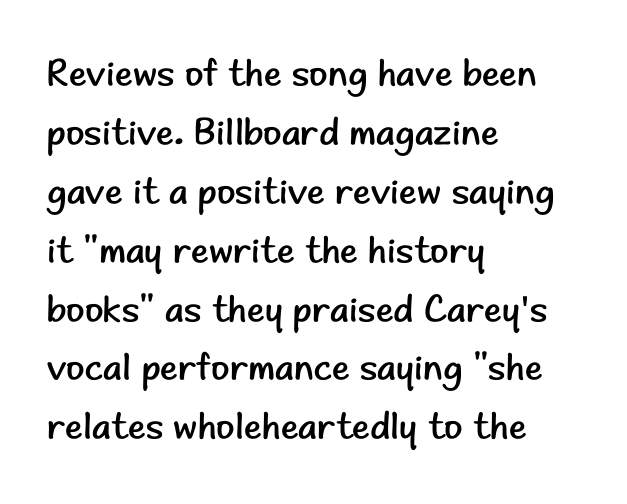
The image shows 38 px regular-weight sans-serif type, upright; set left-aligned, normal line spacing (1.55x), normal letter spacing, not underlined; low stroke contrast and a small x-height.
